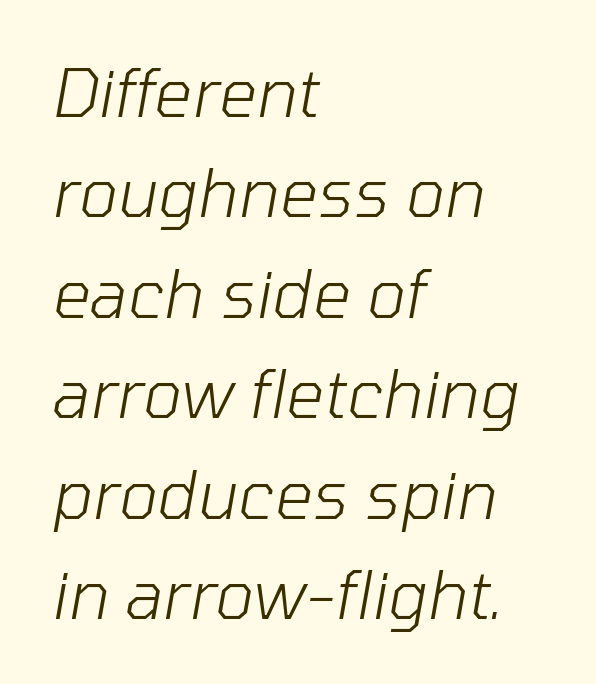
Q: Is the text bold? A: No.
Q: Is the text italic (slanted)? A: Yes, it leans right by about 10 degrees.
Q: Is the text underlined? A: No.
Q: How is the paragraph aligned? A: Left-aligned.
Q: Is the spacing between letters normal or unusually wide? A: Normal.
Q: Is the spacing between lines tight, normal or loose? A: Normal.
Q: Width (condensed, normal, or wide)? A: Normal.
Q: Stroke contrast? A: Low.
Q: x-height? A: Medium.
Q: Monospaced? A: No.
